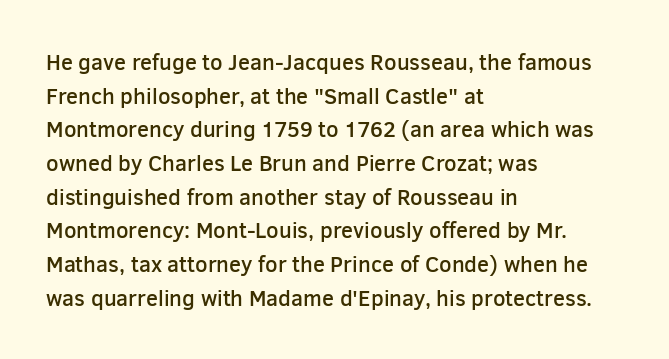
{"italic": "no", "bold": "semi", "underline": "no", "align": "left", "line_spacing": "normal", "line_spacing_ratio": 1.53, "letter_spacing": "normal", "letter_spacing_em": 0.0, "glyph_px": 22}
